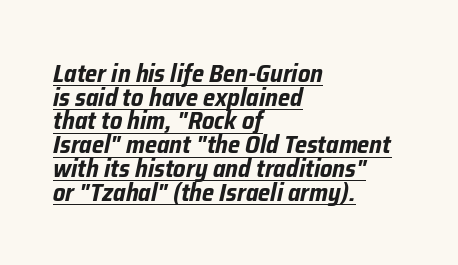
Designer's note — italics engaged. A typesetter would call this leading minimal, almost set solid. The tracking reads as untouched default to a designer's eye. Is the block centered? No — it sits flush against the left margin. Students, this is bold: see how much ink each stroke carries.
